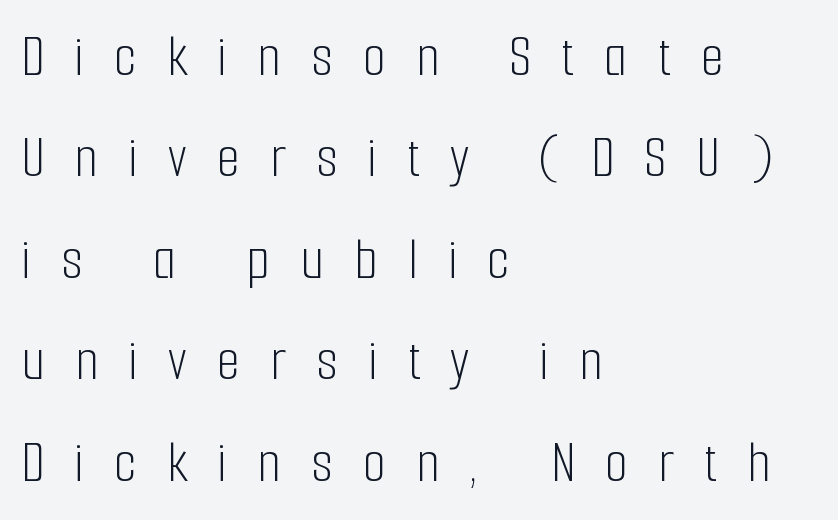
{"serif": "no", "italic": "no", "bold": "no", "weight": "light", "width": "condensed", "stroke_contrast": "low", "x_height": "medium", "monospaced": "no", "underline": "no", "align": "left", "line_spacing": "normal", "line_spacing_ratio": 1.69, "letter_spacing": "wide", "letter_spacing_em": 0.5, "glyph_px": 60}
